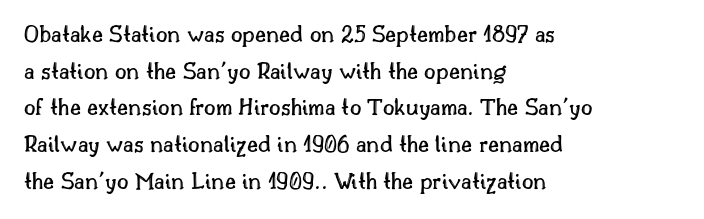
The letters stand straight up with perfectly vertical stems. The tracking reads as untouched default to a designer's eye. Vertical spacing — default. All the whitespace from short lines collects on the right. Bare-footed words on every line.
